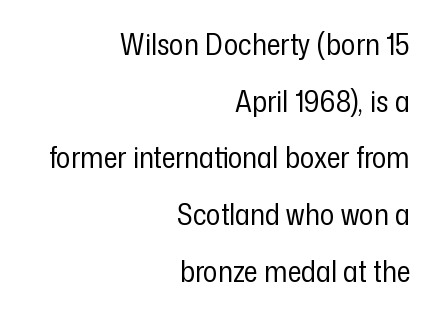
The image shows 30 px regular-weight, condensed sans-serif type, upright; set right-aligned, line spacing 1.89x, normal letter spacing, not underlined; low stroke contrast and a medium x-height.
